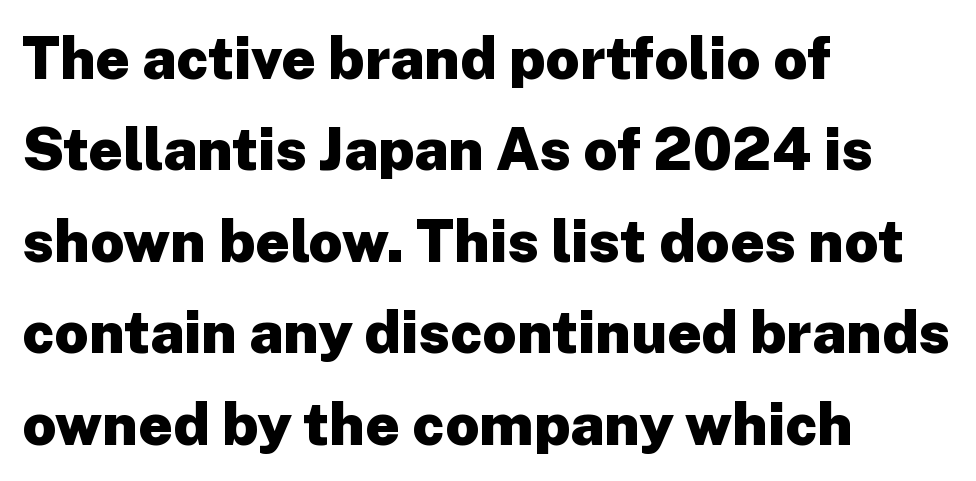
The glyphs have the mass of a bold cut. The rendering uses natural spacing where letterforms have individual widths. In terms of leading, this rendering sits right in the middle. The paragraph has a hard left edge and a soft right edge.
